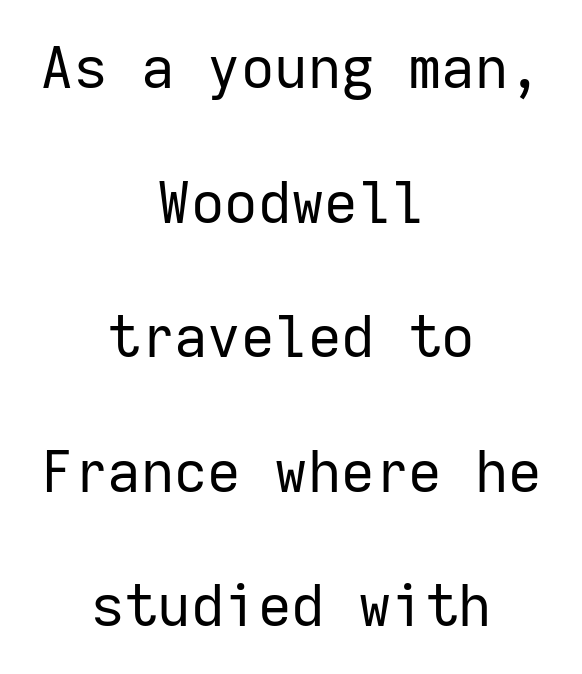
These lines are centered, leaving both edges ragged. Serif or sans? Sans — the stroke terminals are bare. Nobody drew a line under any word here. Weight class: somewhere from thin through regular. Does the leading feel generous? Absolutely, it's lavish.
